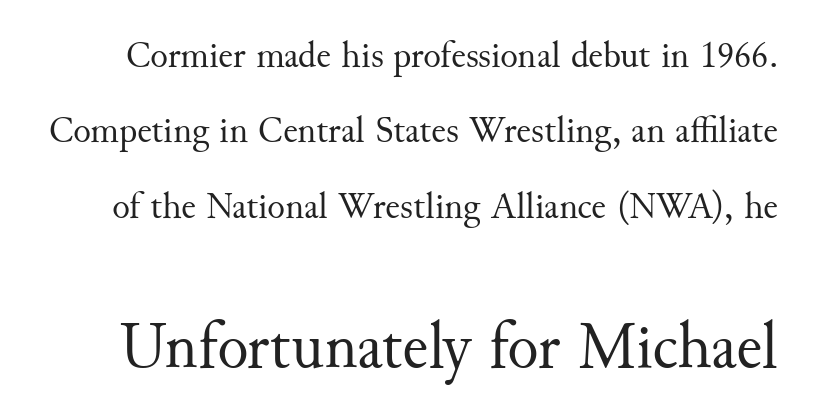
Q: Is the text bold? A: No.
Q: Is the text italic (slanted)? A: No, it is upright.
Q: Is the typeface a serif or a sans-serif typeface? A: Serif.
Q: Is the text underlined? A: No.
Q: Is the spacing between letters normal or unusually wide? A: Normal.
Q: Is the spacing between lines tight, normal or loose? A: Loose.
Q: Which block of text is set in a larger size, the first (top) or the second (bottom)? A: The second (bottom) one.
Q: Width (condensed, normal, or wide)? A: Normal.
Q: Stroke contrast? A: Medium.
Q: x-height? A: Small.
Q: Monospaced? A: No.
